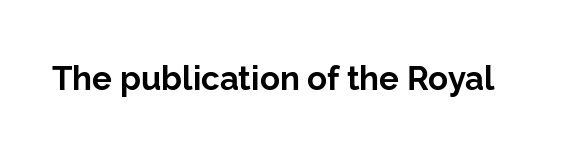
The image shows 33 px bold sans-serif type, upright; set normal letter spacing, not underlined; low stroke contrast and a medium x-height.
